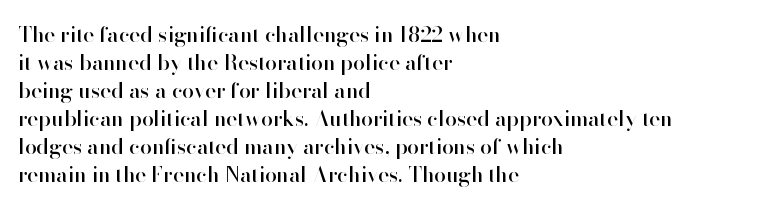
The image shows 21 px text type, upright; set left-aligned, normal line spacing (1.33x), normal letter spacing, not underlined.
